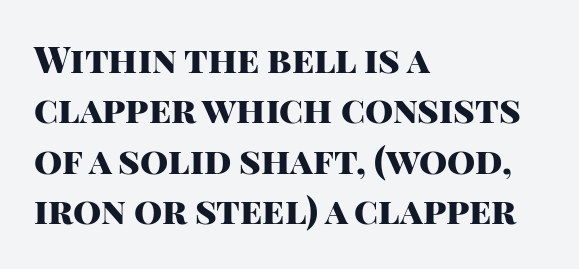
The image shows 36 px heavy sans-serif type, upright; set left-aligned, normal line spacing (1.4x), normal letter spacing, not underlined; high stroke contrast and a large x-height.
